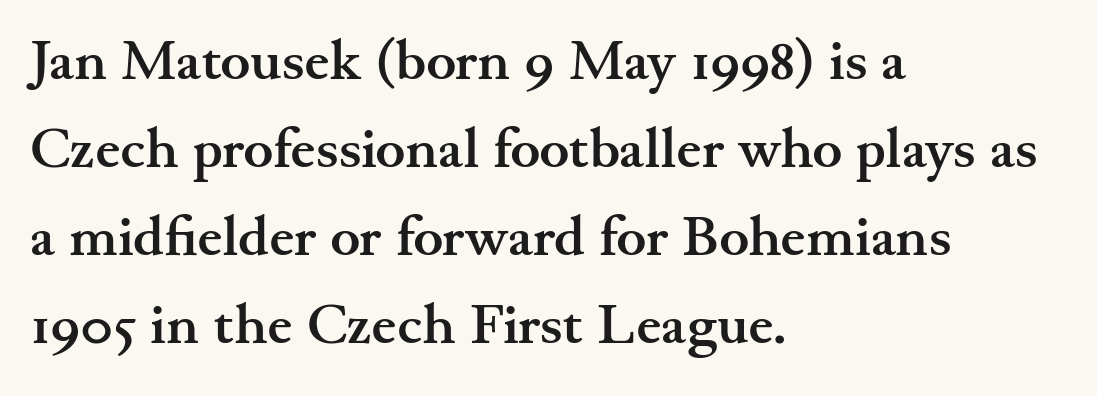
The rendering anchors every line to the left-hand side. Unlike a clean sans, this face finishes its strokes with serifs. Emphasis by weight is at full strength: bold. Spacing verdict: proportional, widths tailored to each character. Ordinary non-slanted type is in use.
